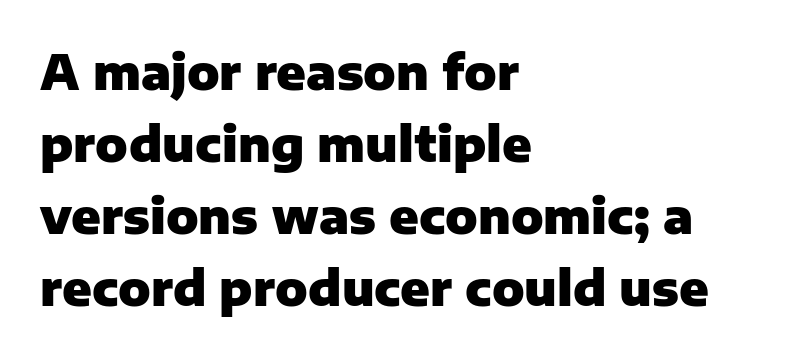
A bare baseline throughout the passage. Observe the ordinary spacing: letters are neighbours, not strangers. No feet cap the strokes, marking this as sans-serif type. Posture: upright roman. Regular leading. Note the varied advance widths — an 'i' is clearly narrower than an 'm'.
